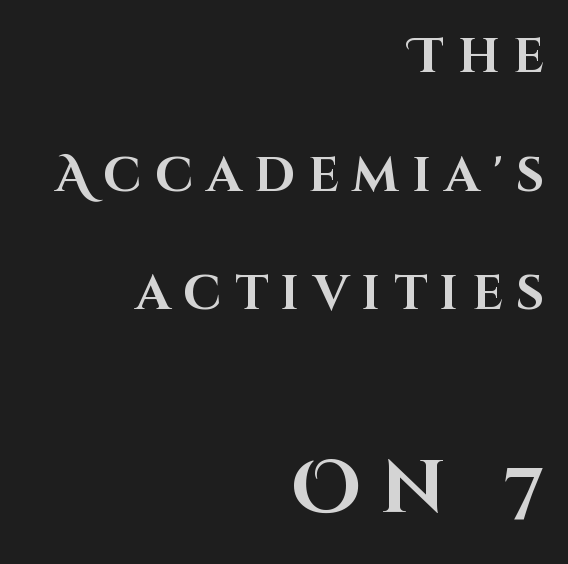
Q: Is the text bold? A: Yes.
Q: Is the text italic (slanted)? A: No, it is upright.
Q: Is the typeface a serif or a sans-serif typeface? A: Sans-serif.
Q: Is the text underlined? A: No.
Q: How is the paragraph aligned? A: Right-aligned.
Q: Is the spacing between letters normal or unusually wide? A: Unusually wide.
Q: Is the spacing between lines tight, normal or loose? A: Loose.
Q: Which block of text is set in a larger size, the first (top) or the second (bottom)? A: The second (bottom) one.
Q: Width (condensed, normal, or wide)? A: Normal.
Q: Stroke contrast? A: High.
Q: x-height? A: Large.
Q: Monospaced? A: No.
